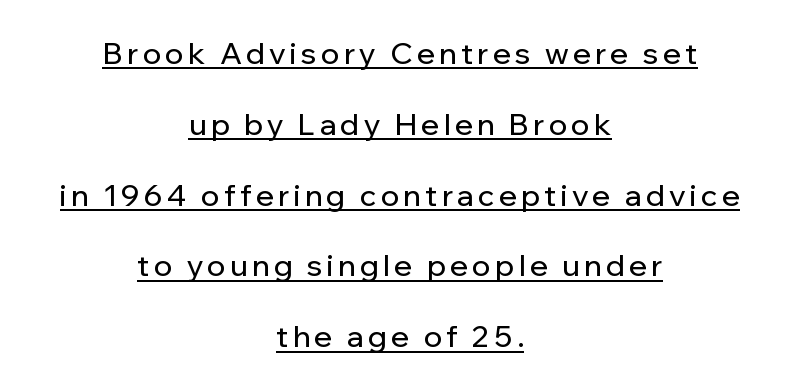
The image shows 30 px sans-serif type, upright; set centered, loose line spacing (2.36x), underlined; low stroke contrast and a medium x-height.
